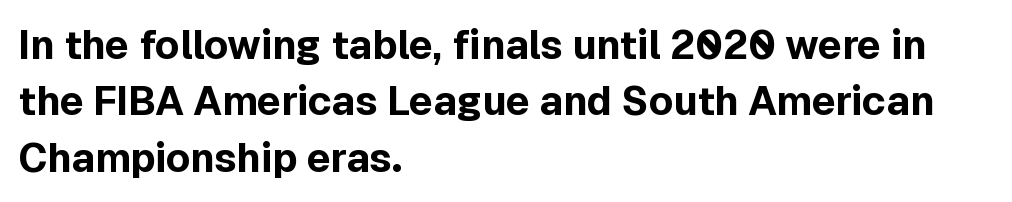
{"serif": "no", "italic": "no", "bold": "yes", "weight": "bold", "width": "normal", "x_height": "medium", "monospaced": "no", "underline": "no", "align": "left", "line_spacing": "normal", "line_spacing_ratio": 1.41, "letter_spacing": "normal", "letter_spacing_em": 0.0, "glyph_px": 40}
